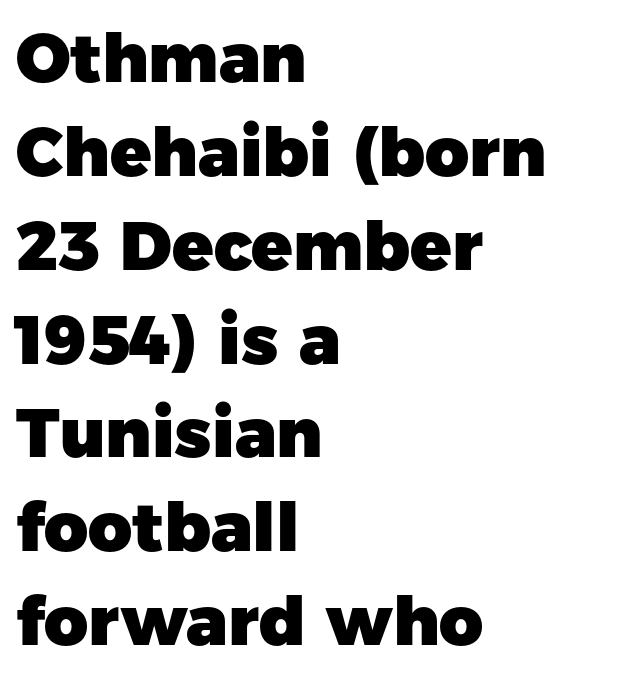
The image shows 68 px heavy sans-serif type, upright; set left-aligned, normal line spacing (1.38x), normal letter spacing, not underlined; low stroke contrast and a medium x-height.
